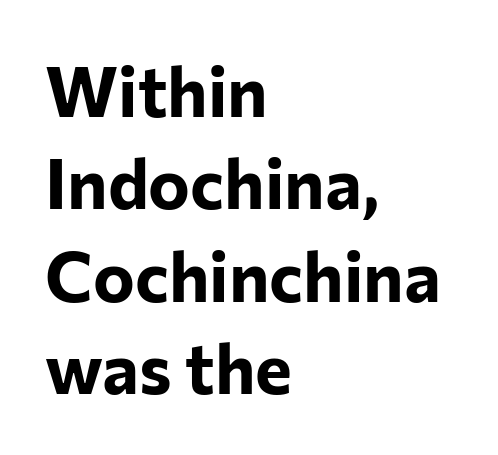
Whoever set this chose a conventional vertical rhythm. On the weight axis this lands at bold, roughly 700. The text was rendered using a sans face with plain stroke endings. The typography opts for an upright posture over an oblique one. How are the letters spaced? Ordinarily, with no added tracking. Which margin do the lines hug? The left one — the right edge is uneven.
